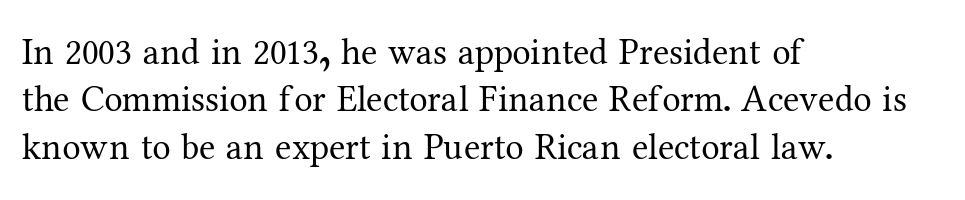
The image shows 37 px regular-weight serif type, upright; set left-aligned, normal line spacing (1.28x), normal letter spacing, not underlined; medium stroke contrast and a medium x-height.
